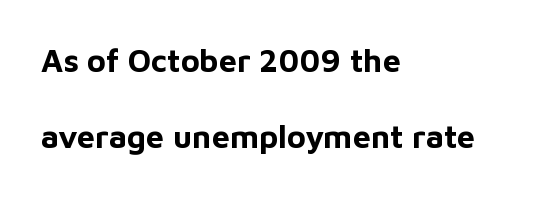
{"serif": "no", "italic": "no", "bold": "yes", "weight": "bold", "width": "normal", "stroke_contrast": "low", "x_height": "medium", "monospaced": "no", "underline": "no", "align": "left", "line_spacing": "loose", "line_spacing_ratio": 2.39, "letter_spacing": "normal", "letter_spacing_em": 0.0, "glyph_px": 32}
